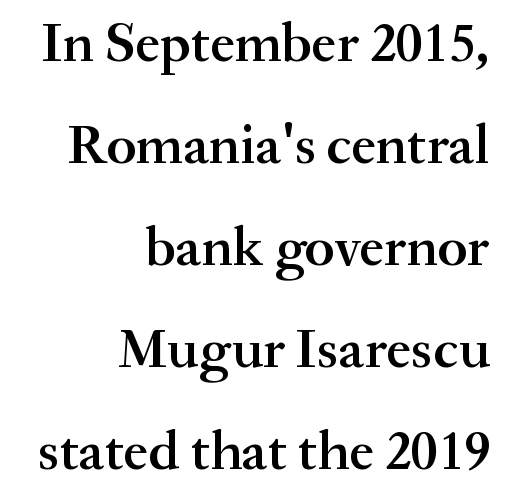
Any mark beneath the type? The region is blank. Glyph-to-glyph distance matches everyday printed text. A student would call this right alignment; a typographer would say flush right, rag left. Ascenders rise straight up at ninety degrees. Unlike a clean sans, this face finishes its strokes with serifs.
